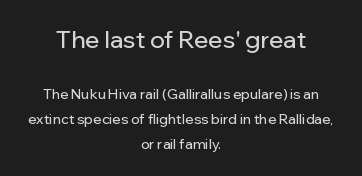
Character size in the leading block exceeds that of the trailing block. The rendering positions every line midway between the sides. The lettering holds an erect, upright posture throughout. The gaps between neighbouring characters are ordinary and unremarkable. The space beneath each line is pristine and unruled.
